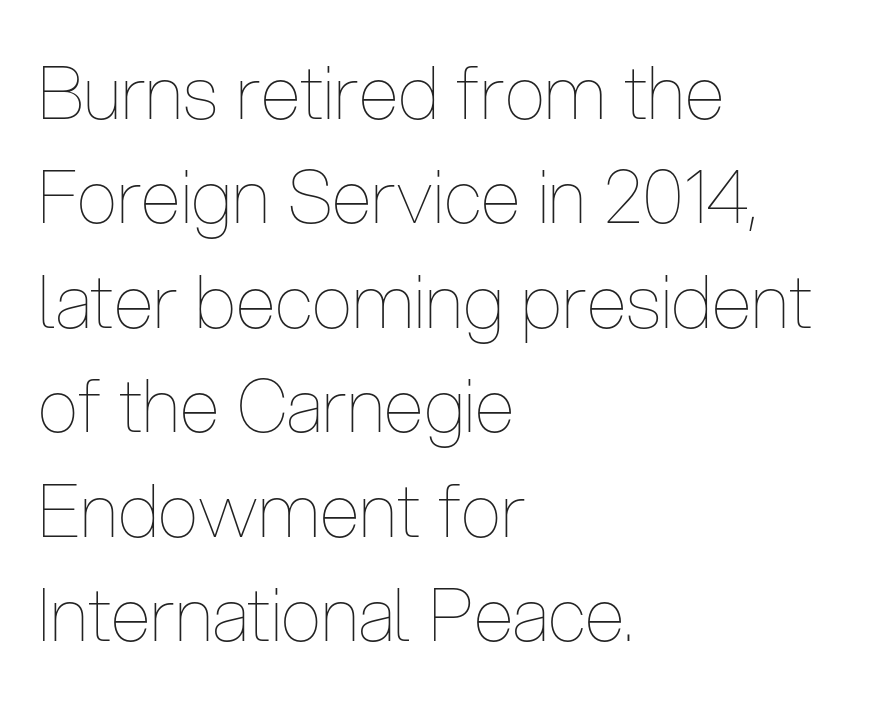
Each letter keeps its own natural width here, so spacing adapts to shape. Stroke mass is kept to a normal reading level or below. Which margin do the lines hug? The left one — the right edge is uneven. Honestly, the letter spacing is just normal — you wouldn't notice it.
